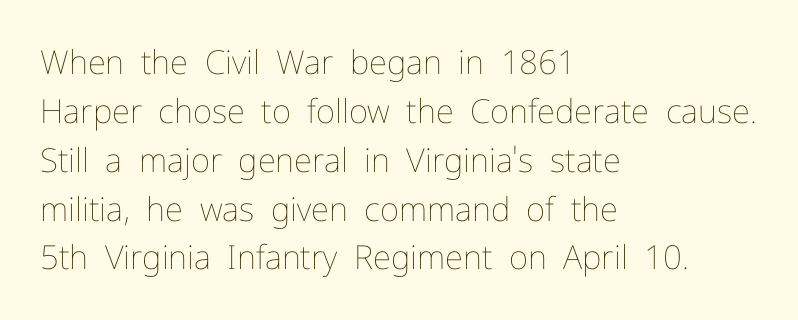
Each letter keeps its own natural width here, so spacing adapts to shape. Line spacing here is normal. Casual observation: everything's shoved over to the left. Tracking here is standard; glyphs follow each other at the usual distance. Just letters on the line, the space beneath them empty.
